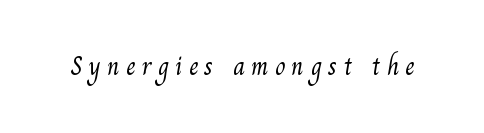
Q: Is the text bold? A: No.
Q: Is the text underlined? A: No.
Q: Is the spacing between letters normal or unusually wide? A: Unusually wide.
